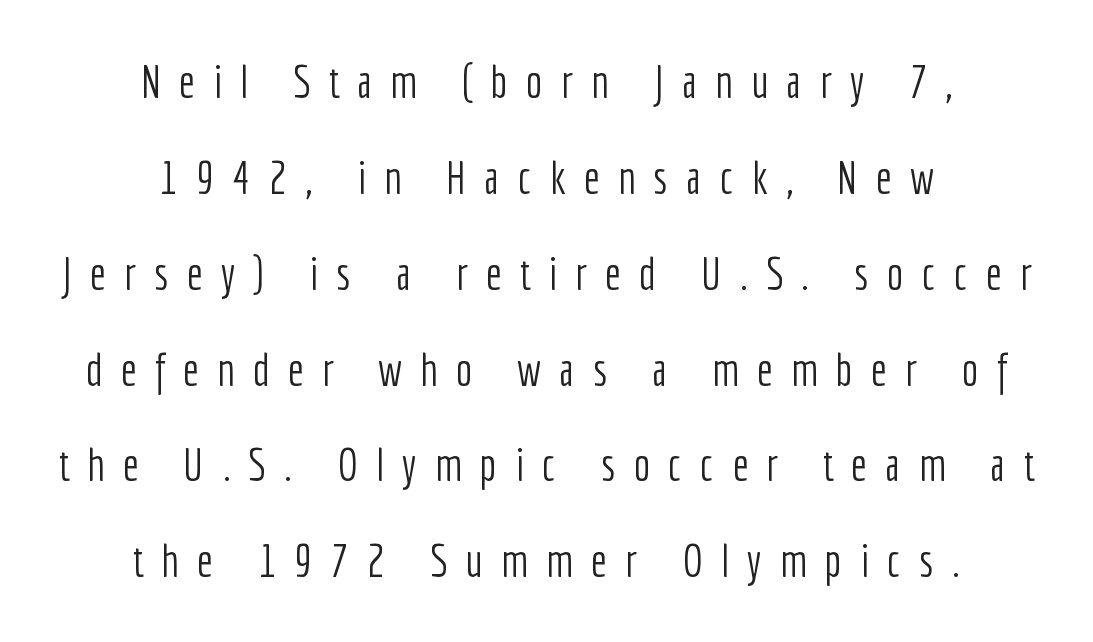
Are there feet on the stems? There aren't — it's a sans. Loose tracking; the words dissolve into strings of separated letters. Notice how the passage keeps no hard edge, just a central spine. A light-to-regular cut is what we see here. Check under the words: just untouched page.
